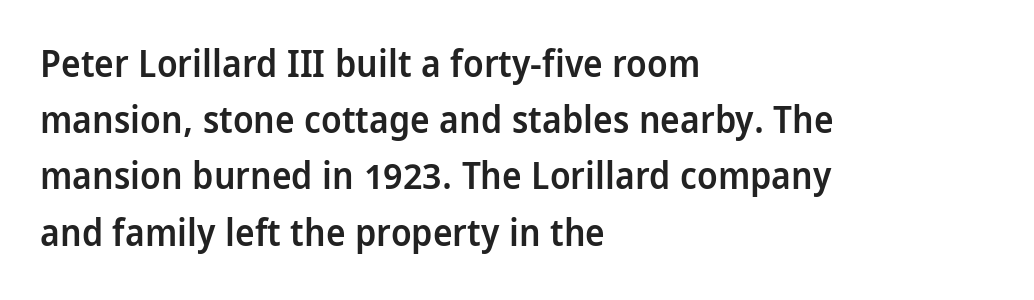
{"serif": "no", "italic": "no", "bold": "semi", "weight": "semibold", "width": "condensed", "stroke_contrast": "low", "x_height": "large", "monospaced": "no", "underline": "no", "align": "left", "line_spacing": "normal", "line_spacing_ratio": 1.52, "letter_spacing": "normal", "letter_spacing_em": 0.0, "glyph_px": 37}
